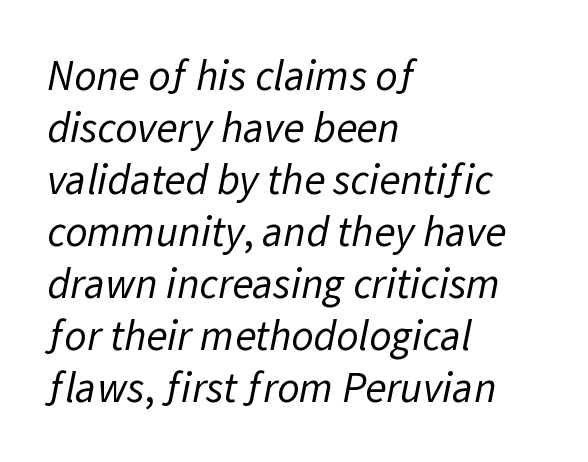
Does extra space separate the letters? No, they use regular spacing. The gap between lines stays unmarked. Each stroke keeps to a modest, everyday thickness or less. These lines are rendered in a variable-pitch font. Layout note: lines flush left. I'd call this a sans setting — the letters go barefoot.
